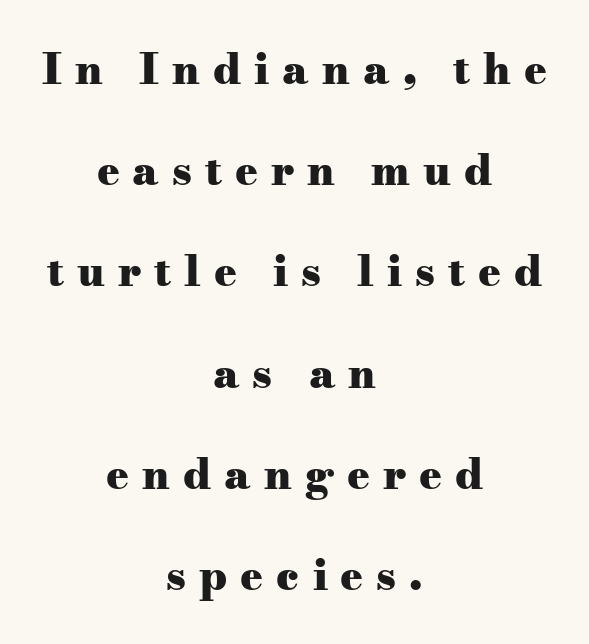
{"serif": "yes", "italic": "no", "bold": "yes", "weight": "heavy", "width": "wide", "stroke_contrast": "medium", "x_height": "small", "monospaced": "no", "underline": "no", "align": "center", "line_spacing": "loose", "line_spacing_ratio": 2.41, "letter_spacing": "wide", "letter_spacing_em": 0.31, "glyph_px": 42}
